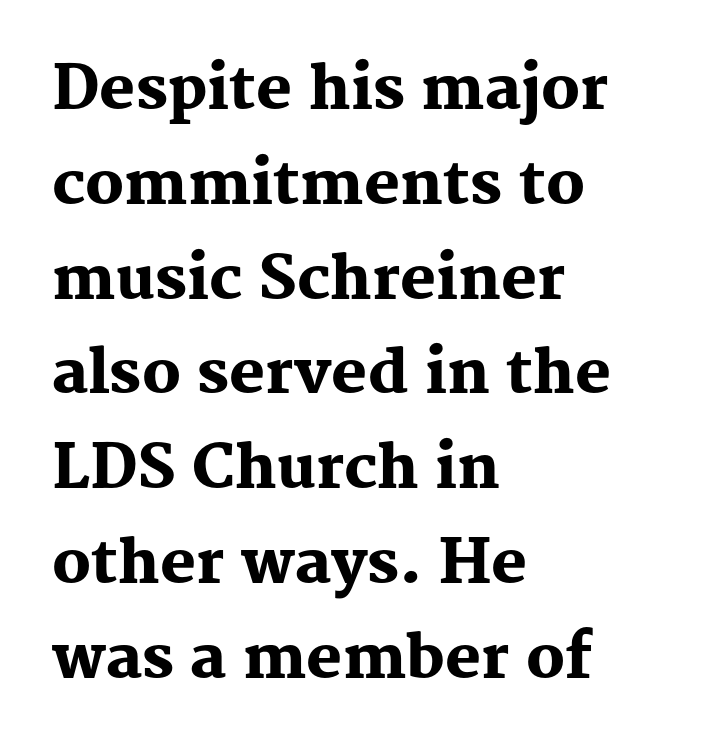
Q: Is the text bold? A: Yes.
Q: Is the text italic (slanted)? A: No, it is upright.
Q: Is the typeface a serif or a sans-serif typeface? A: Serif.
Q: Is the text underlined? A: No.
Q: How is the paragraph aligned? A: Left-aligned.
Q: Is the spacing between letters normal or unusually wide? A: Normal.
Q: Is the spacing between lines tight, normal or loose? A: Normal.
Q: Width (condensed, normal, or wide)? A: Normal.
Q: Stroke contrast? A: Medium.
Q: x-height? A: Medium.
Q: Monospaced? A: No.
